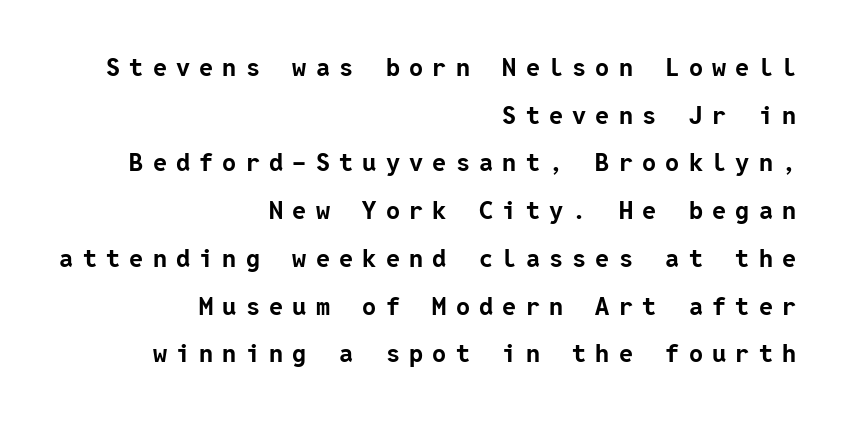
{"italic": "no", "bold": "yes", "underline": "no", "align": "right", "line_spacing": "loose", "line_spacing_ratio": 1.91, "letter_spacing": "wide", "letter_spacing_em": 0.37, "glyph_px": 25}
